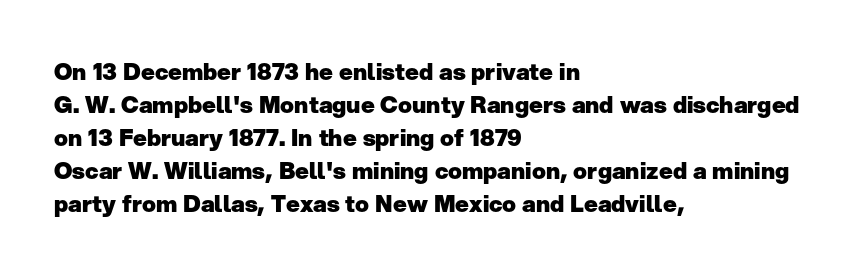
The gaps between neighbouring characters are ordinary and unremarkable. A dark, heavy texture on the line: the type is bold. Leftover space on each line is placed entirely after the last word. Reading down the column, the eye jumps a familiar distance to each next line. This is the regular roman posture of the typeface.
